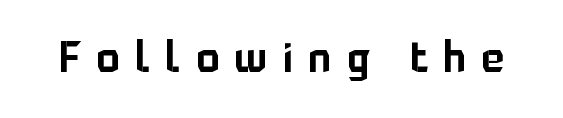
{"serif": "no", "italic": "no", "width": "normal", "stroke_contrast": "low", "x_height": "medium", "monospaced": "no", "underline": "no", "letter_spacing": "wide", "letter_spacing_em": 0.36, "glyph_px": 43}
